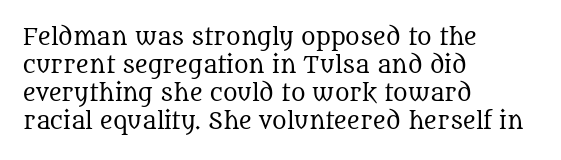
{"italic": "no", "bold": "no", "underline": "no", "align": "left", "line_spacing": "normal", "line_spacing_ratio": 1.28, "letter_spacing": "normal", "letter_spacing_em": 0.0, "glyph_px": 22}
